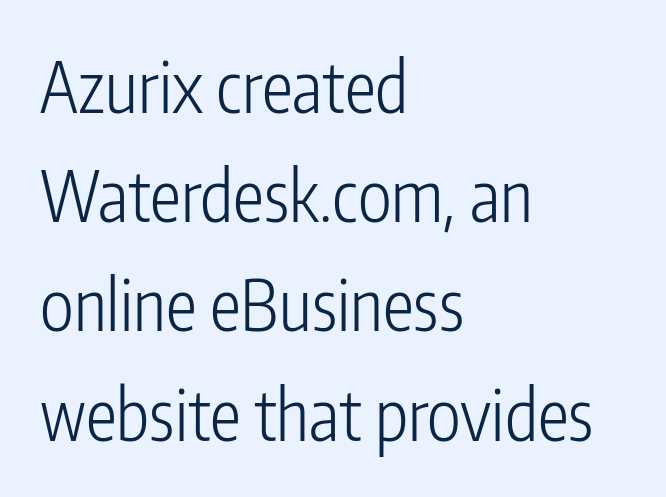
Q: Is the text bold? A: No.
Q: Is the text italic (slanted)? A: No, it is upright.
Q: Is the typeface a serif or a sans-serif typeface? A: Sans-serif.
Q: Is the text underlined? A: No.
Q: How is the paragraph aligned? A: Left-aligned.
Q: Is the spacing between letters normal or unusually wide? A: Normal.
Q: Is the spacing between lines tight, normal or loose? A: Normal.
Q: Width (condensed, normal, or wide)? A: Condensed.
Q: Stroke contrast? A: Low.
Q: x-height? A: Medium.
Q: Monospaced? A: No.
